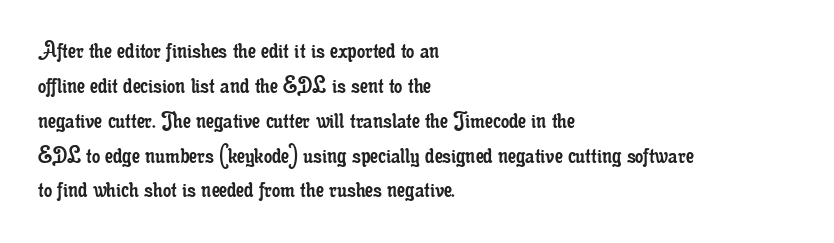
The strip under each line holds only bare page. Short note: letters normally spaced. The axis of the letterforms is exactly vertical. Line spacing here is normal. The rendering anchors every line to the left-hand side.
